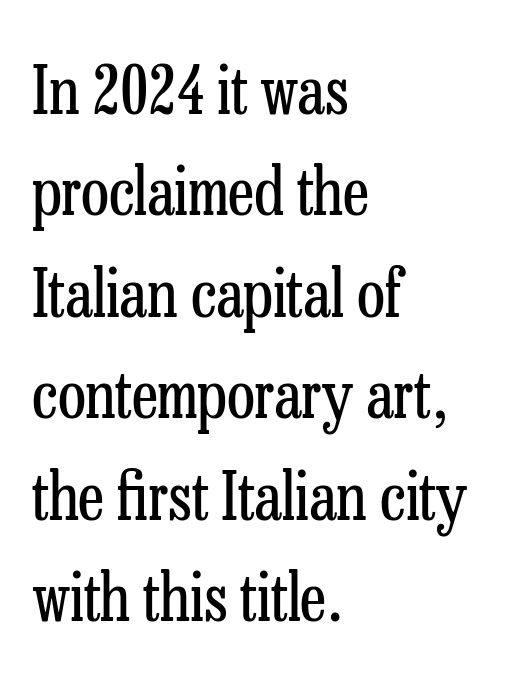
{"serif": "yes", "italic": "no", "bold": "no", "weight": "regular", "width": "condensed", "stroke_contrast": "low", "x_height": "medium", "monospaced": "no", "underline": "no", "align": "left", "line_spacing": "normal", "line_spacing_ratio": 1.56, "letter_spacing": "normal", "letter_spacing_em": 0.0, "glyph_px": 65}
